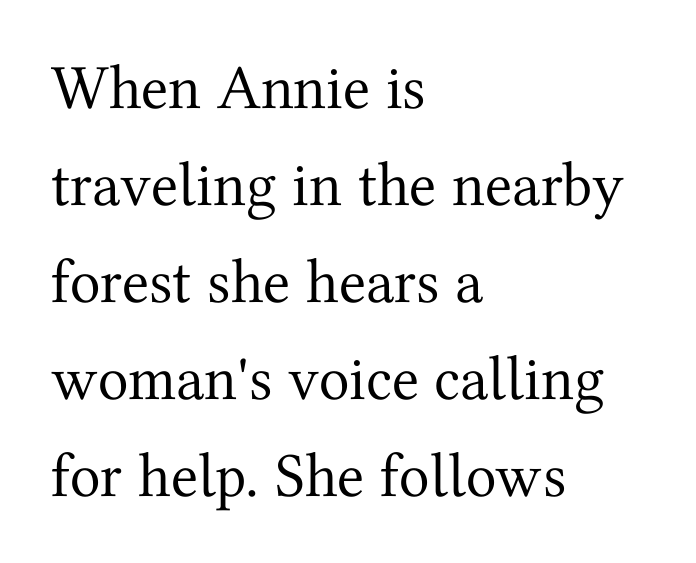
The image shows 63 px regular-weight serif type, upright; set left-aligned, normal line spacing (1.54x), normal letter spacing, not underlined; medium stroke contrast and a medium x-height.
